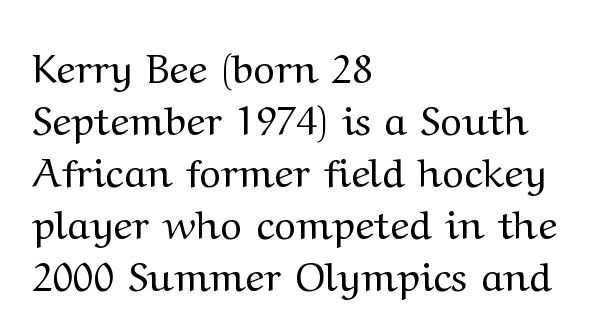
The image shows 41 px regular-weight, wide serif type, upright; set left-aligned, normal line spacing (1.27x), normal letter spacing, not underlined; medium stroke contrast and a medium x-height.
